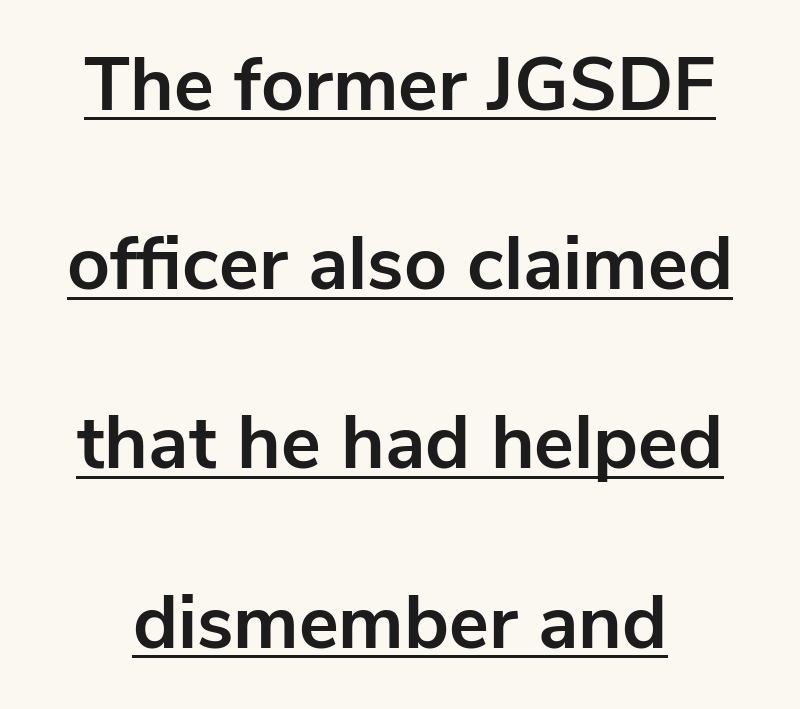
{"serif": "no", "italic": "no", "bold": "yes", "weight": "bold", "width": "normal", "stroke_contrast": "low", "x_height": "medium", "monospaced": "no", "underline": "yes", "line_spacing": "loose", "line_spacing_ratio": 2.39, "letter_spacing": "normal", "letter_spacing_em": 0.0, "glyph_px": 75}
